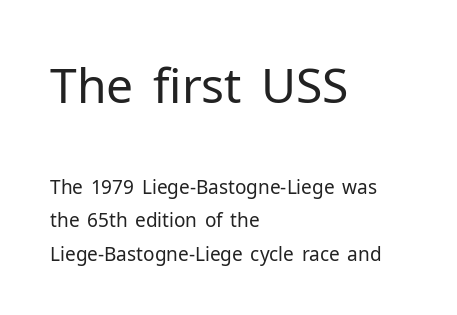
The image shows 48 px regular-weight sans-serif type, upright; set left-aligned, line spacing 1.76x, normal letter spacing, not underlined; the first (top) block is 2.53x larger; low stroke contrast and a medium x-height.
